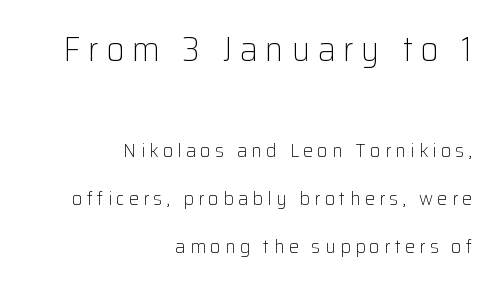
It's the straight-up-and-down kind of type. Does the bottom block carry the larger type? No, the top block does. A clean baseline with only descenders dipping below it. Line endings align vertically; line beginnings do not. These lines are composed in type without serifs. Nothing heavy about these letters — not bold at all.
